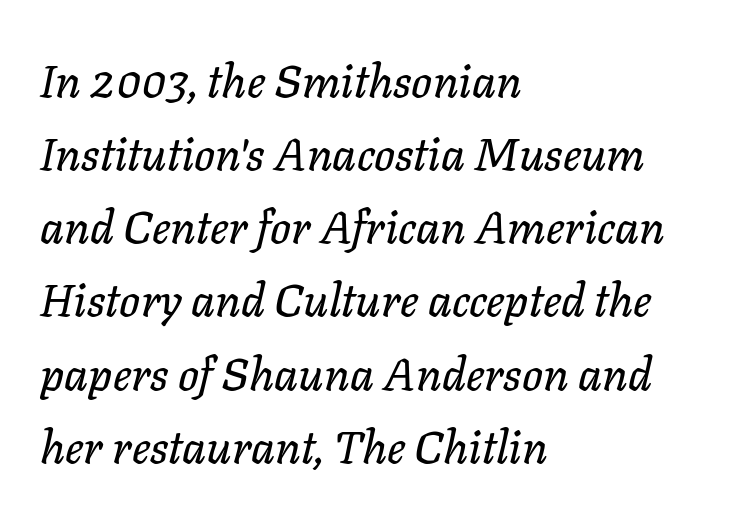
{"italic": "yes", "lean": "right", "slant_degrees": 11, "width": "normal", "stroke_contrast": "low", "x_height": "medium", "monospaced": "no", "underline": "no", "align": "left", "line_spacing": "normal", "line_spacing_ratio": 1.59, "letter_spacing": "normal", "letter_spacing_em": 0.0, "glyph_px": 46}
